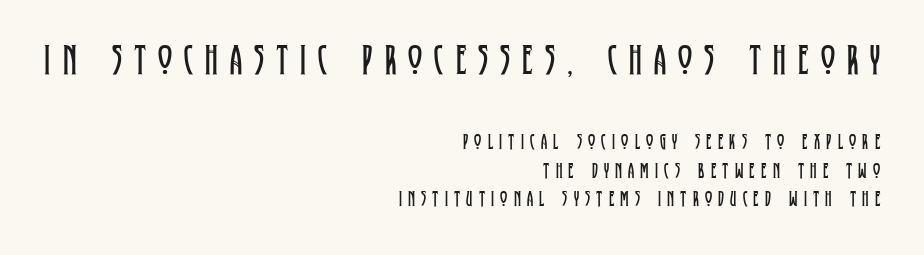
The rendering uses a moderate line-height, typical for paragraphs. Note the varied advance widths — an 'i' is clearly narrower than an 'm'. The composition opens big and finishes small. There is plenty of visible air inserted between adjacent glyphs. Posture: vertical.
